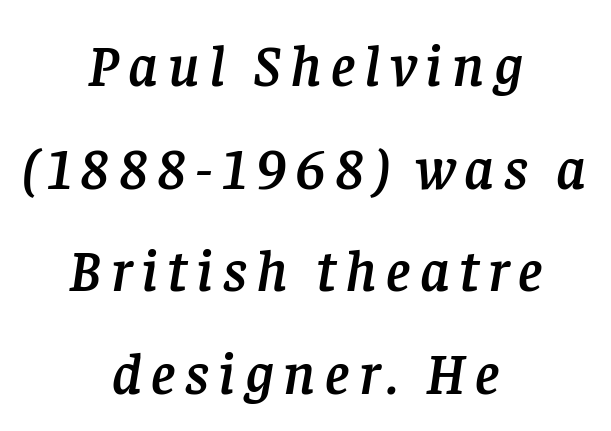
Q: Is the text italic (slanted)? A: Yes, it leans right by about 8 degrees.
Q: Is the typeface a serif or a sans-serif typeface? A: Serif.
Q: Is the text underlined? A: No.
Q: How is the paragraph aligned? A: Centered.
Q: Width (condensed, normal, or wide)? A: Normal.
Q: Stroke contrast? A: Low.
Q: x-height? A: Large.
Q: Monospaced? A: No.
